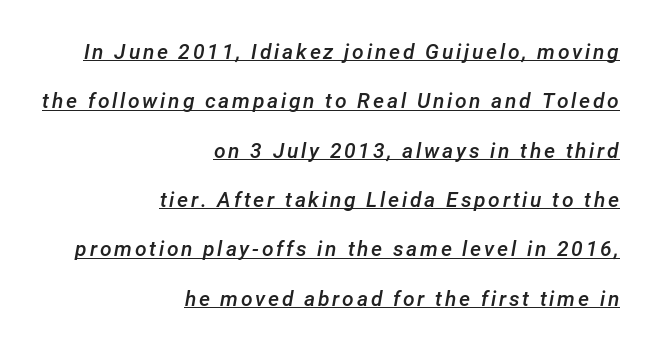
The image shows 21 px text type, italic (leaning right); set right-aligned, loose line spacing (2.35x), underlined.
